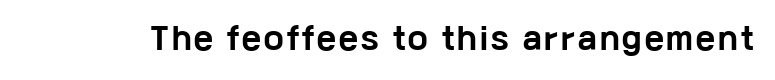
{"serif": "no", "italic": "no", "bold": "yes", "weight": "bold", "width": "wide", "stroke_contrast": "low", "x_height": "medium", "monospaced": "no", "underline": "no", "glyph_px": 29}
